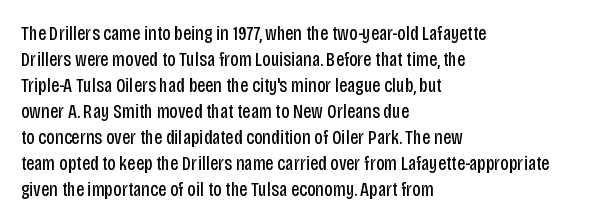
Q: Is the text bold? A: No.
Q: Is the text italic (slanted)? A: No, it is upright.
Q: Is the text underlined? A: No.
Q: How is the paragraph aligned? A: Left-aligned.
Q: Is the spacing between letters normal or unusually wide? A: Normal.
Q: Is the spacing between lines tight, normal or loose? A: Normal.
